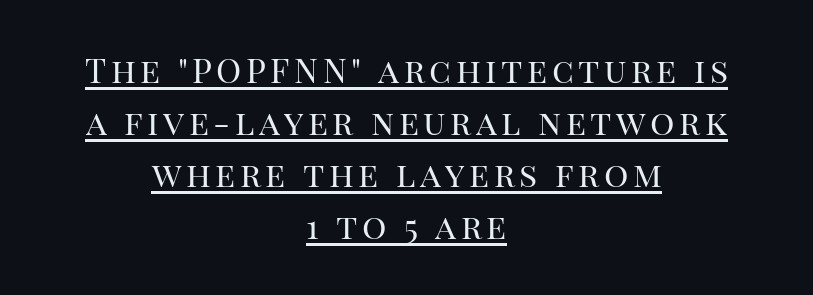
Q: Is the text bold? A: No.
Q: Is the text italic (slanted)? A: No, it is upright.
Q: Is the typeface a serif or a sans-serif typeface? A: Serif.
Q: Is the text underlined? A: Yes.
Q: How is the paragraph aligned? A: Centered.
Q: Is the spacing between lines tight, normal or loose? A: Normal.
Q: Width (condensed, normal, or wide)? A: Normal.
Q: Stroke contrast? A: High.
Q: x-height? A: Large.
Q: Monospaced? A: No.
